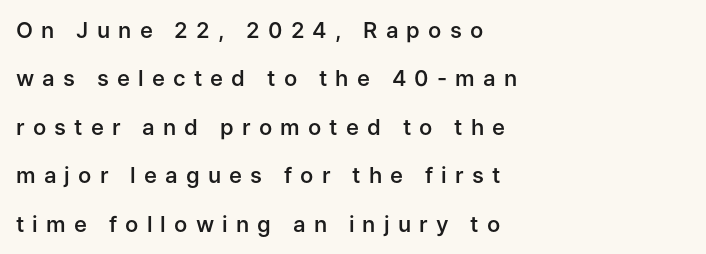
The image shows 22 px text type, upright; set left-aligned, loose line spacing (2.2x), unusually wide letter spacing (+0.37 em), not underlined.
